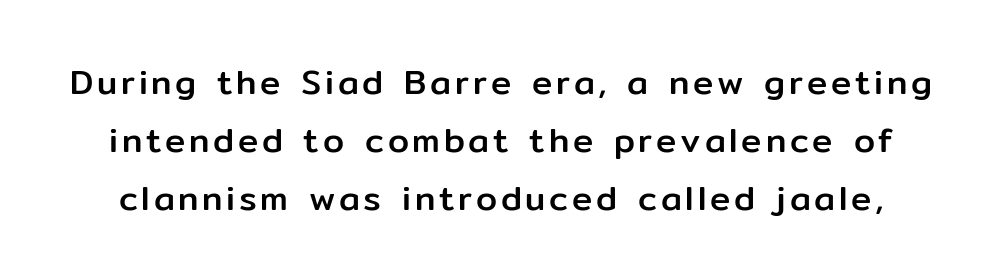
{"serif": "no", "italic": "no", "width": "normal", "stroke_contrast": "low", "x_height": "medium", "monospaced": "no", "underline": "no", "line_spacing": "normal", "line_spacing_ratio": 1.7, "glyph_px": 34}
